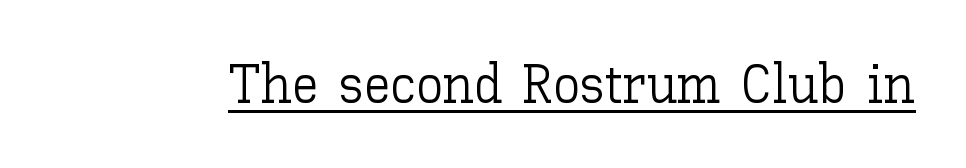
{"italic": "no", "bold": "no", "weight": "light", "width": "normal", "stroke_contrast": "low", "x_height": "medium", "monospaced": "no", "underline": "yes", "letter_spacing": "normal", "letter_spacing_em": 0.0, "glyph_px": 54}
